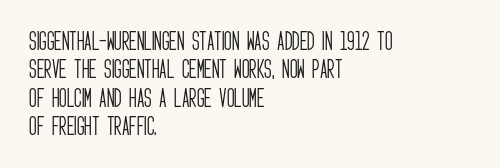
Evenly set lines give the paragraph a standard silhouette. Students, note that the glyphs here touch the page at normal intervals. In terms of posture, this sample is upright. Typeset ragged right — the left edge is the straight one.
